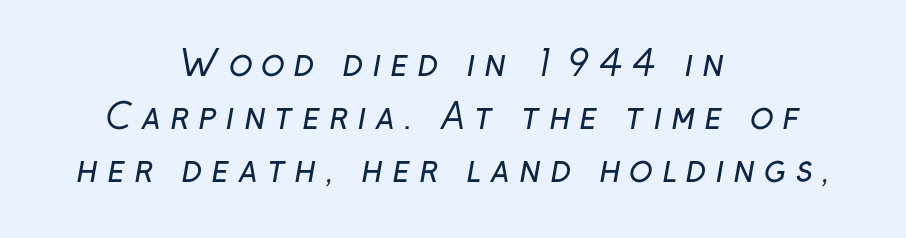
Q: Is the text bold? A: No.
Q: Is the typeface a serif or a sans-serif typeface? A: Sans-serif.
Q: Is the text underlined? A: No.
Q: How is the paragraph aligned? A: Centered.
Q: Is the spacing between letters normal or unusually wide? A: Unusually wide.
Q: Is the spacing between lines tight, normal or loose? A: Normal.
Q: Width (condensed, normal, or wide)? A: Normal.
Q: Stroke contrast? A: Low.
Q: x-height? A: Medium.
Q: Monospaced? A: No.
